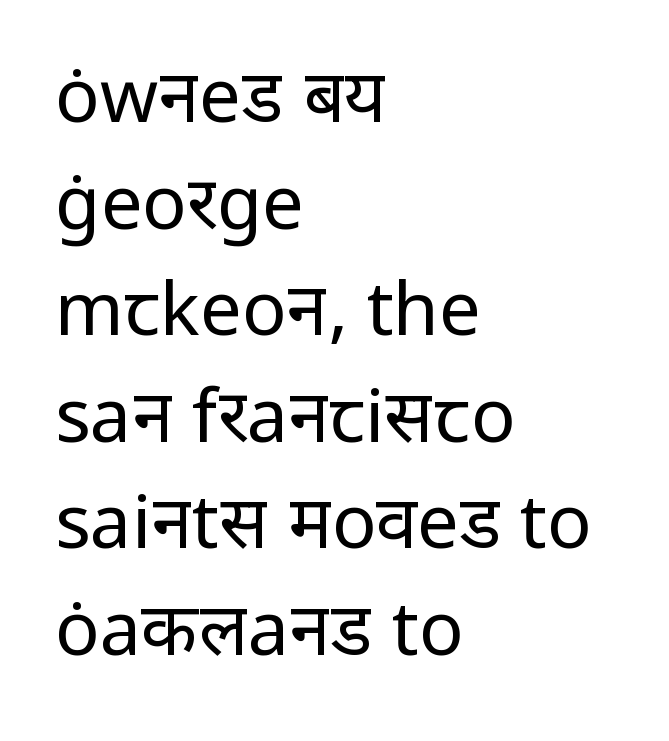
The image shows 74 px regular-weight sans-serif type, upright; set left-aligned, normal line spacing (1.44x), normal letter spacing, not underlined; low stroke contrast and a medium x-height.
